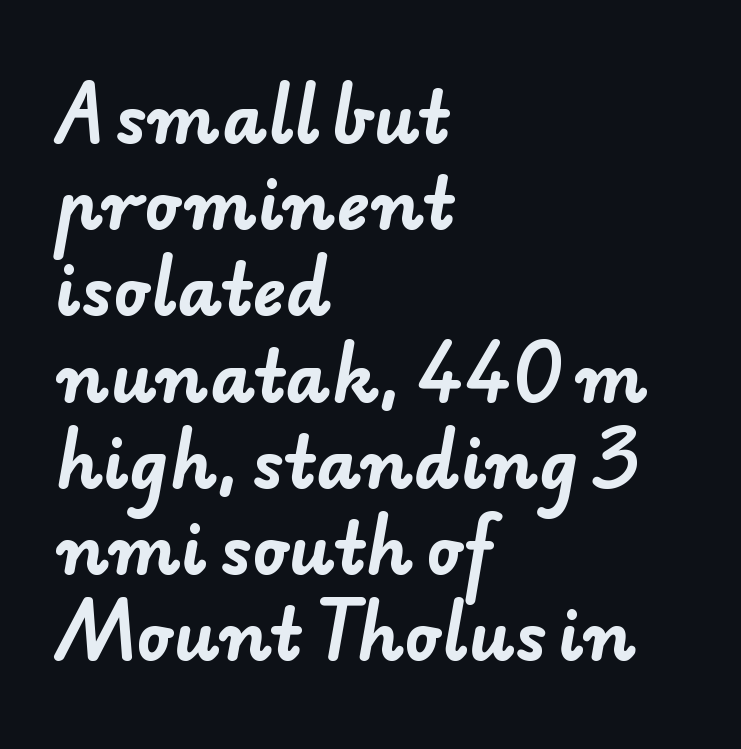
The image shows 69 px bold sans-serif type; set left-aligned, normal line spacing (1.25x), normal letter spacing, not underlined; low stroke contrast and a small x-height.
